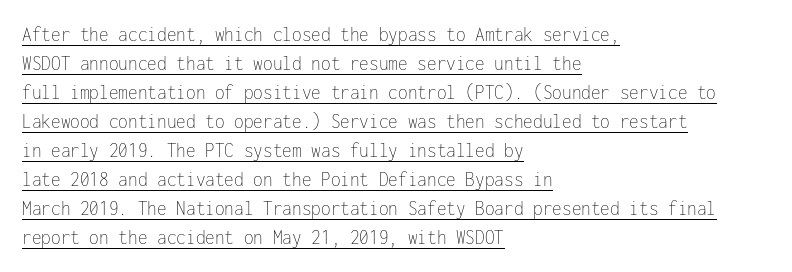
Q: Is the text bold? A: No.
Q: Is the text italic (slanted)? A: No, it is upright.
Q: Is the text underlined? A: Yes.
Q: How is the paragraph aligned? A: Left-aligned.
Q: Is the spacing between letters normal or unusually wide? A: Normal.
Q: Is the spacing between lines tight, normal or loose? A: Normal.
